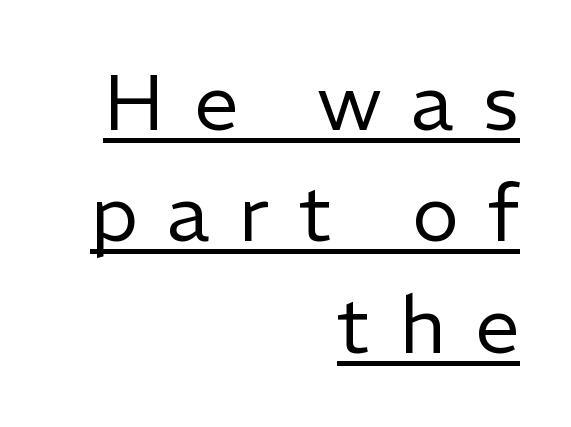
Type style note: lacks serifs. The characters are drawn with everyday or finer stroke widths. This sample is right-justified, so line beginnings fall wherever the words allow. Words appear elongated and porous because spacing is wide.
